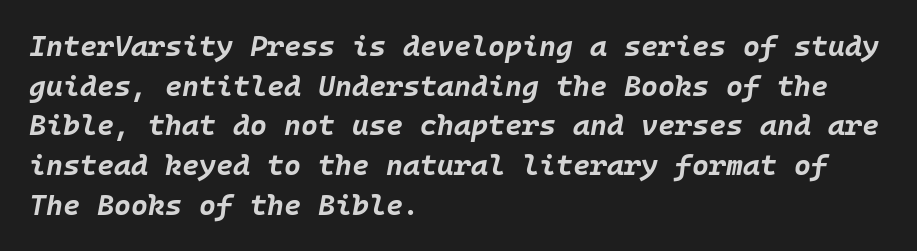
Q: Is the text bold? A: Yes.
Q: Is the text italic (slanted)? A: Yes, it leans right by about 10 degrees.
Q: Is the text underlined? A: No.
Q: How is the paragraph aligned? A: Left-aligned.
Q: Is the spacing between letters normal or unusually wide? A: Normal.
Q: Is the spacing between lines tight, normal or loose? A: Normal.
Q: Width (condensed, normal, or wide)? A: Normal.
Q: Stroke contrast? A: Low.
Q: x-height? A: Large.
Q: Monospaced? A: Yes.
